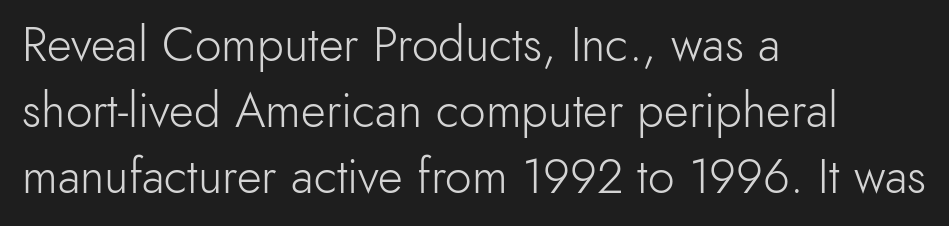
{"serif": "no", "italic": "no", "bold": "no", "weight": "light", "width": "normal", "x_height": "small", "monospaced": "no", "underline": "no", "align": "left", "line_spacing": "normal", "line_spacing_ratio": 1.38, "letter_spacing": "normal", "letter_spacing_em": 0.0, "glyph_px": 48}
